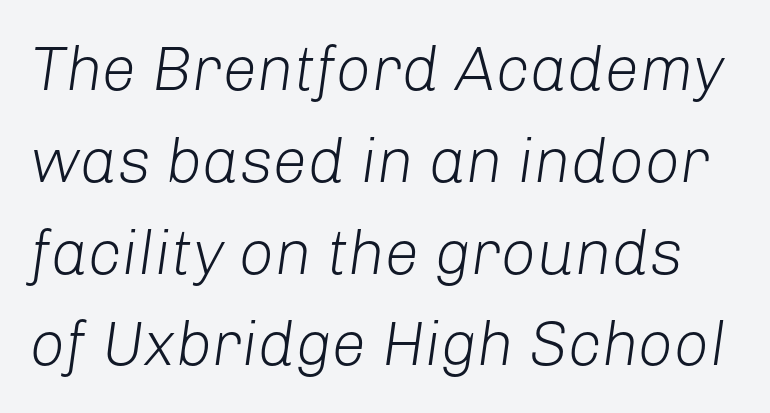
{"italic": "yes", "lean": "right", "slant_degrees": 8, "bold": "no", "weight": "light", "width": "normal", "stroke_contrast": "low", "x_height": "medium", "monospaced": "no", "underline": "no", "line_spacing": "normal", "line_spacing_ratio": 1.48, "letter_spacing": "normal", "letter_spacing_em": 0.0, "glyph_px": 62}
